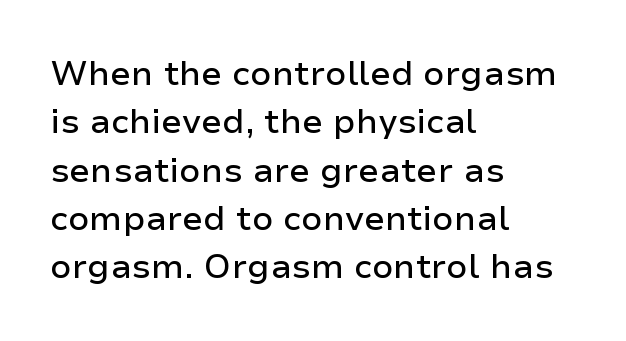
Plain, unruled lines of type. These lines were composed using upright roman letters. The face used here is proportionally spaced, like ordinary book or web type. In CSS terms this would be text-align: left. Summary of vertical rhythm: regular, with standard interline spacing. The letters carry no serifs — their stems end cleanly without finishing strokes.
